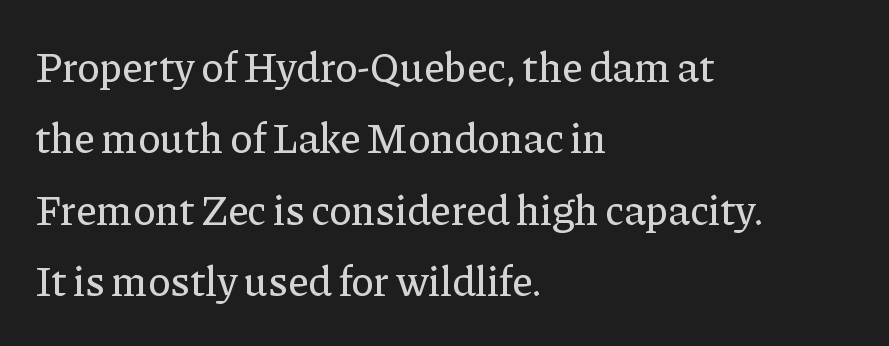
{"serif": "yes", "italic": "no", "width": "normal", "stroke_contrast": "low", "x_height": "medium", "monospaced": "no", "underline": "no", "align": "left", "line_spacing": "normal", "line_spacing_ratio": 1.7, "letter_spacing": "normal", "letter_spacing_em": 0.0, "glyph_px": 42}
